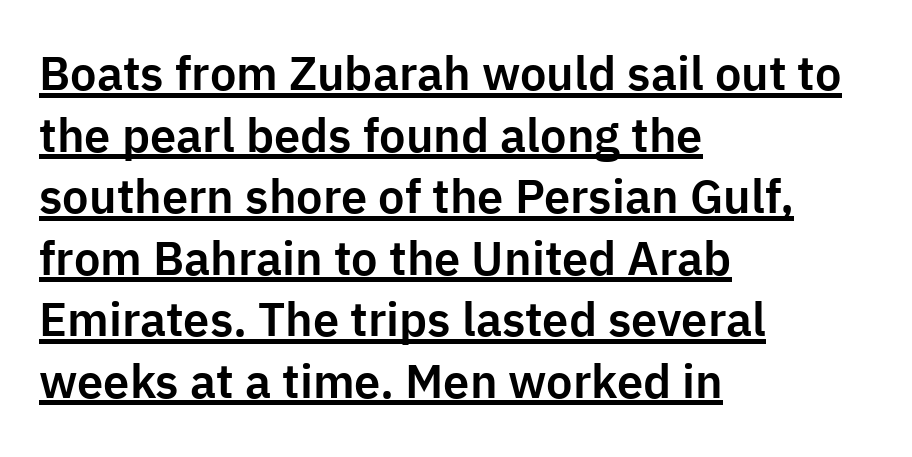
The image shows 47 px sans-serif type, upright; set left-aligned, normal line spacing (1.31x), normal letter spacing, underlined; low stroke contrast and a medium x-height.
